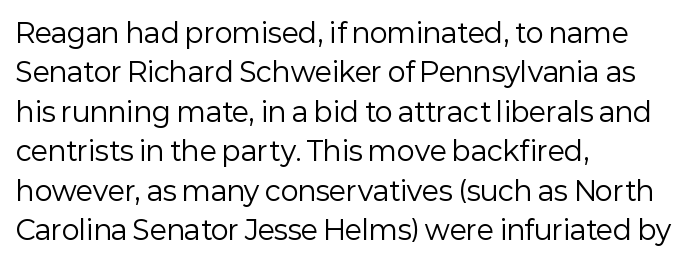
The image shows 27 px text type, upright; set left-aligned, normal line spacing (1.46x), normal letter spacing, not underlined.
